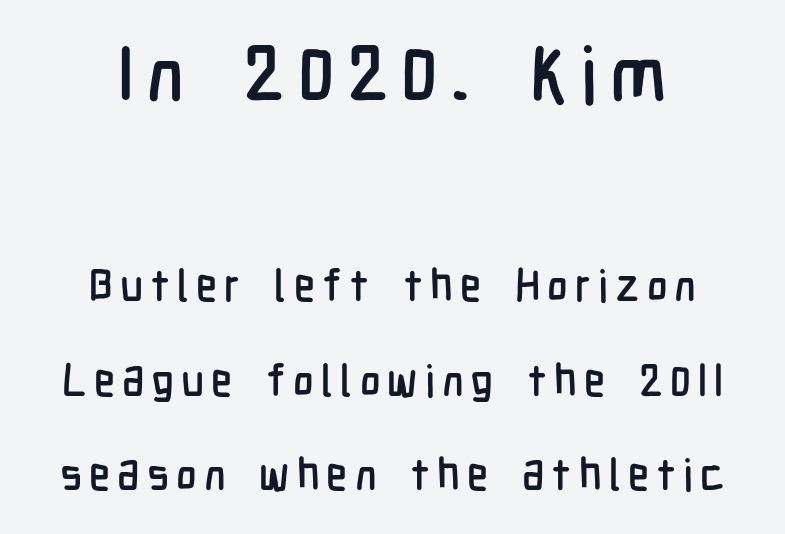
{"serif": "no", "italic": "no", "width": "condensed", "stroke_contrast": "low", "x_height": "medium", "monospaced": "no", "underline": "no", "line_spacing": "loose", "line_spacing_ratio": 2.15, "larger_block": "first", "size_ratio": 1.75, "glyph_px": 77}
